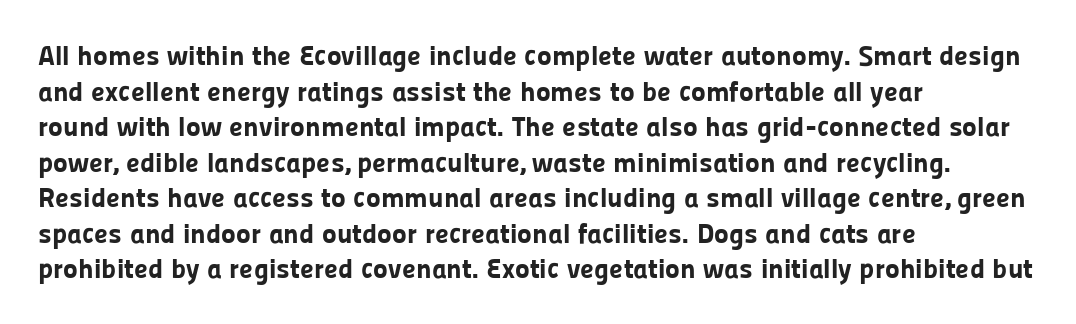
Q: Is the text bold? A: Yes.
Q: Is the text italic (slanted)? A: No, it is upright.
Q: Is the typeface a serif or a sans-serif typeface? A: Sans-serif.
Q: Is the text underlined? A: No.
Q: How is the paragraph aligned? A: Left-aligned.
Q: Is the spacing between letters normal or unusually wide? A: Normal.
Q: Is the spacing between lines tight, normal or loose? A: Normal.
Q: Width (condensed, normal, or wide)? A: Normal.
Q: Stroke contrast? A: Low.
Q: x-height? A: Medium.
Q: Monospaced? A: No.
